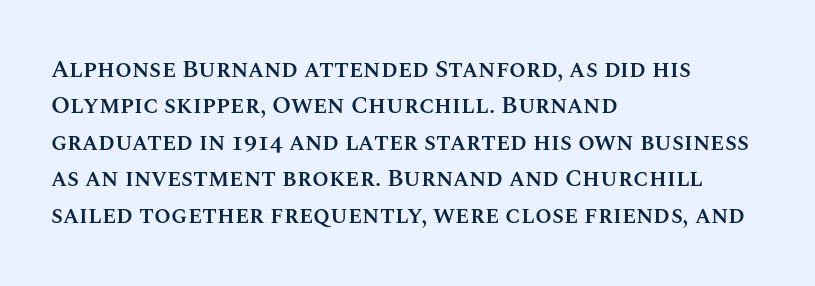
The image shows 24 px text type, upright; set left-aligned, normal line spacing (1.52x), normal letter spacing, not underlined.
